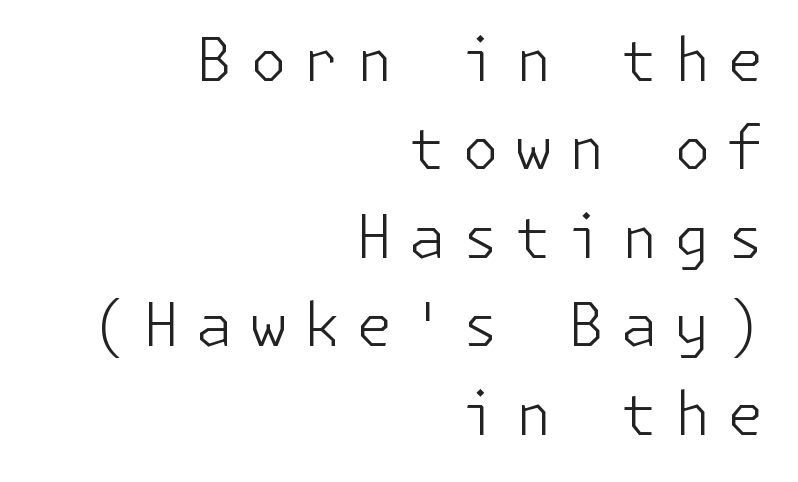
The lines sit at an ordinary, default distance from one another. Unlike italic type, these characters show no tilt at all. In CSS terms this would be text-align: right. Between one letter and the next there's a generous, obvious gap. A light-to-regular cut is what we see here.
